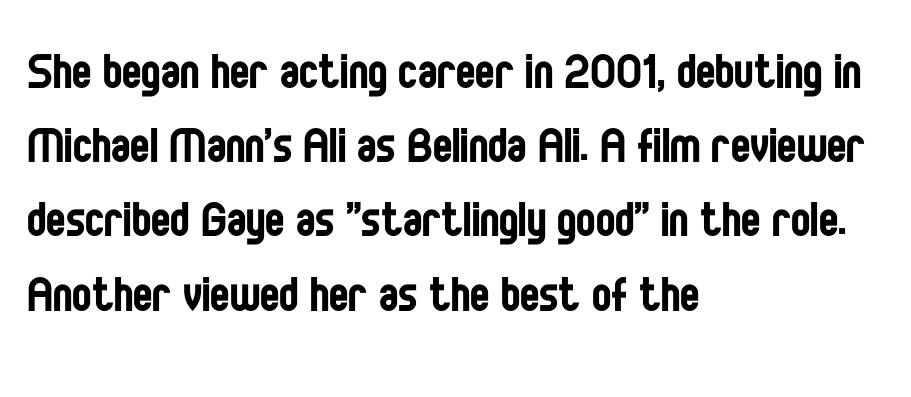
Q: Is the text bold? A: No.
Q: Is the text italic (slanted)? A: No, it is upright.
Q: Is the typeface a serif or a sans-serif typeface? A: Sans-serif.
Q: Is the text underlined? A: No.
Q: How is the paragraph aligned? A: Left-aligned.
Q: Is the spacing between letters normal or unusually wide? A: Normal.
Q: Is the spacing between lines tight, normal or loose? A: Normal.
Q: Width (condensed, normal, or wide)? A: Condensed.
Q: Stroke contrast? A: Low.
Q: x-height? A: Large.
Q: Monospaced? A: No.
